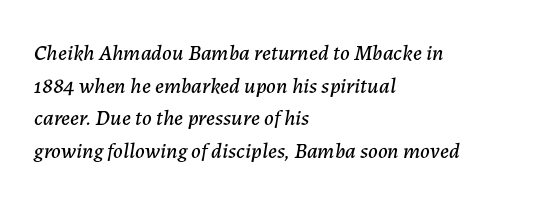
Short note: letters normally spaced. These lines sit exactly where default settings would place them. All the whitespace from short lines collects on the right. In terms of posture, this sample is oblique.
